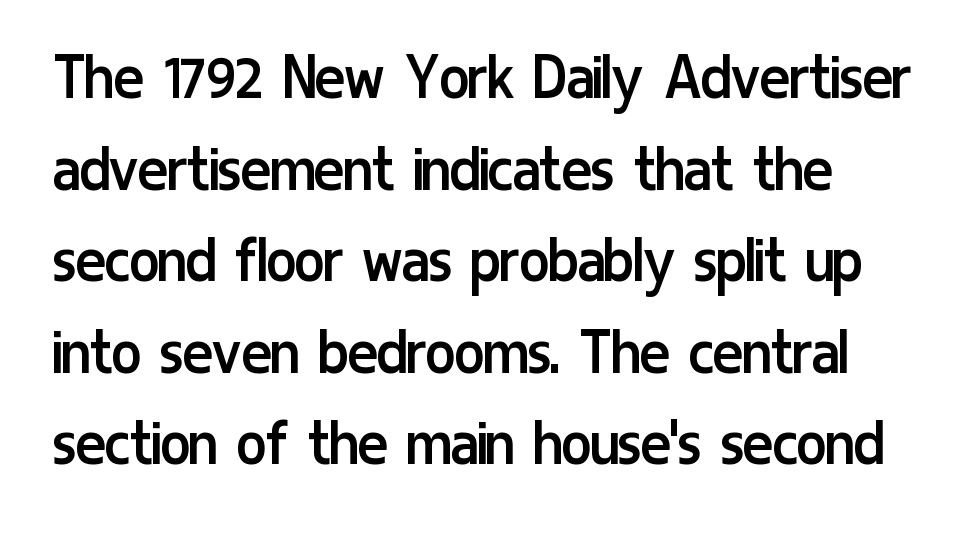
Q: Is the text bold? A: No.
Q: Is the text italic (slanted)? A: No, it is upright.
Q: Is the typeface a serif or a sans-serif typeface? A: Sans-serif.
Q: Is the text underlined? A: No.
Q: Is the spacing between letters normal or unusually wide? A: Normal.
Q: Is the spacing between lines tight, normal or loose? A: Normal.
Q: Width (condensed, normal, or wide)? A: Condensed.
Q: Stroke contrast? A: Low.
Q: x-height? A: Medium.
Q: Monospaced? A: No.
